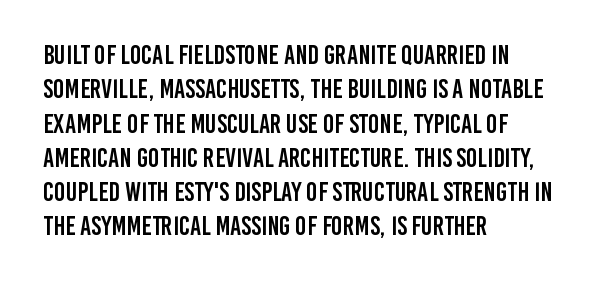
Do the letters lean? They stand straight. Lines of text with bare space underneath. The passage shown stacks its lines at a standard gap. Casual observation: everything's shoved over to the left.
